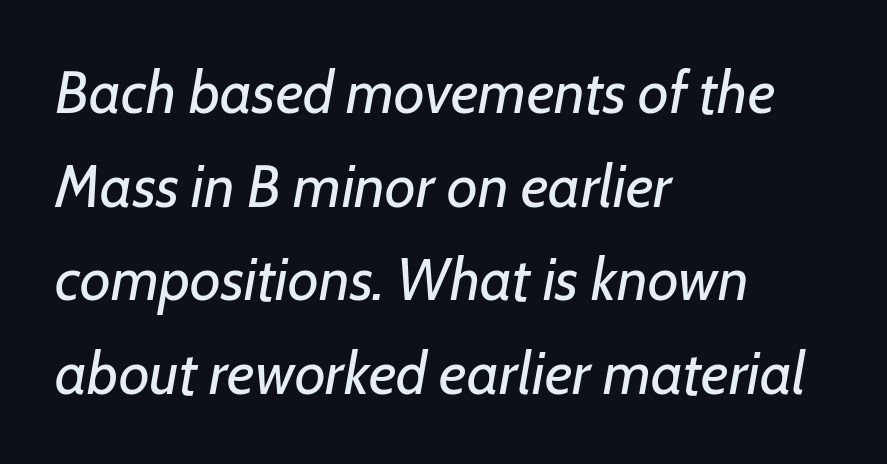
{"italic": "yes", "lean": "right", "slant_degrees": 7, "bold": "no", "weight": "regular", "width": "normal", "stroke_contrast": "low", "x_height": "medium", "monospaced": "no", "underline": "no", "align": "left", "line_spacing": "normal", "line_spacing_ratio": 1.56, "letter_spacing": "normal", "letter_spacing_em": 0.0, "glyph_px": 60}
